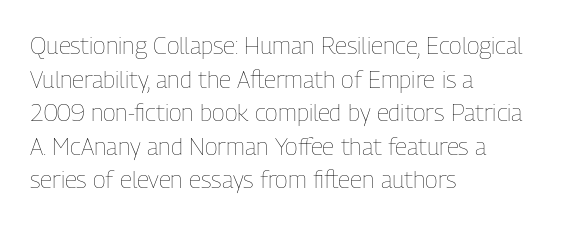
Does the copy run flush right? No — it runs flush left. Does extra space separate the letters? No, they use regular spacing. The letters look calm and open, with moderate or lighter stems. Beneath every word, the page is bare. Normally led — the rows are evenly, conventionally spaced.
